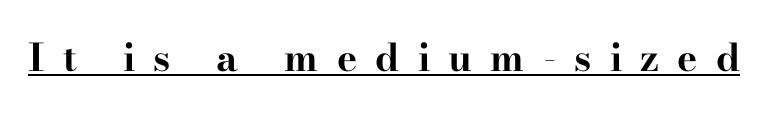
This rendering features underlined lettering. Words appear elongated and porous because spacing is wide. The strokes are fattened all the way to bold. You could not count columns in this text — the font is proportionally spaced.
